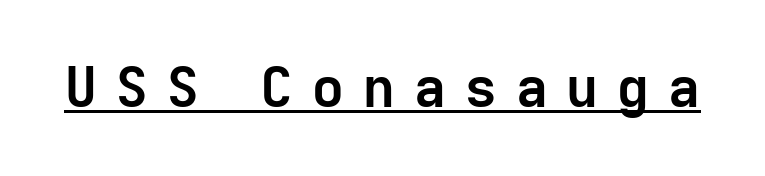
{"serif": "no", "italic": "no", "bold": "yes", "weight": "semibold", "width": "normal", "stroke_contrast": "low", "x_height": "medium", "monospaced": "no", "underline": "yes", "letter_spacing": "wide", "letter_spacing_em": 0.35, "glyph_px": 55}
